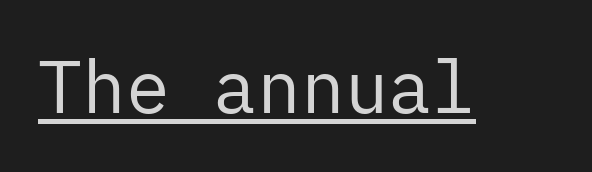
Each word holds together tightly as a unit, with standard inter-letter gaps. Is there an underline? Yes — a line sits under the letters. The type family on display is of the sans-serif kind. Unbolded letterforms with no extra heft. This is the regular roman posture of the typeface.
